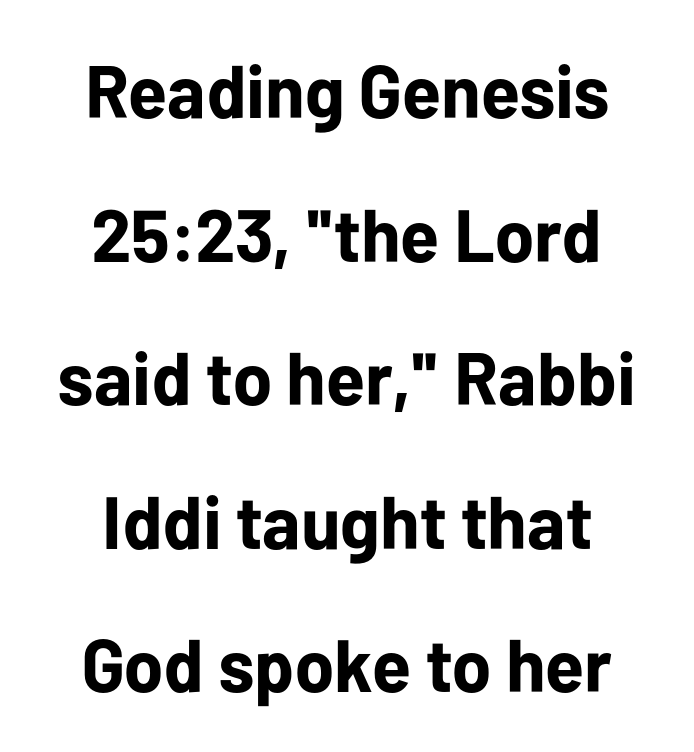
The image shows 74 px bold sans-serif type, upright; set centered, loose line spacing (1.94x), normal letter spacing, not underlined; low stroke contrast and a medium x-height.
